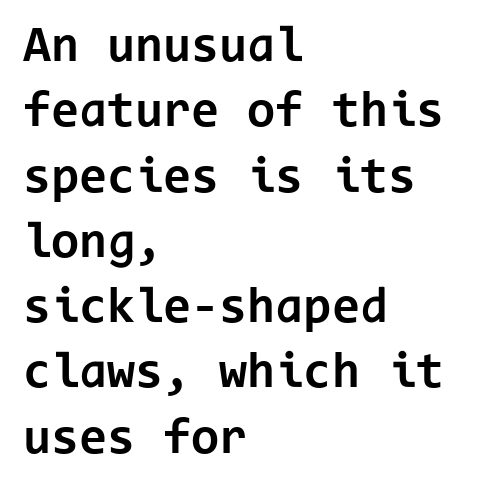
{"serif": "no", "italic": "no", "bold": "yes", "weight": "bold", "width": "normal", "stroke_contrast": "low", "x_height": "medium", "monospaced": "yes", "underline": "no", "align": "left", "line_spacing": "normal", "line_spacing_ratio": 1.28, "letter_spacing": "normal", "letter_spacing_em": 0.0, "glyph_px": 51}
